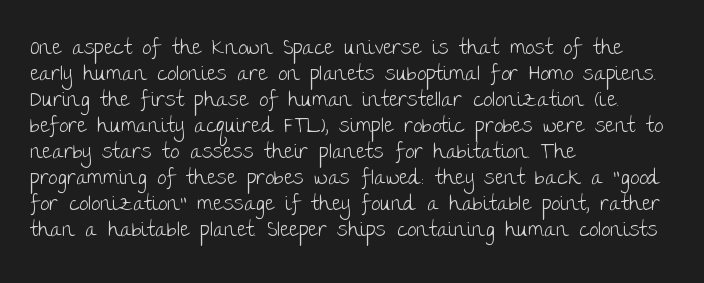
The image shows 21 px text type, upright; set left-aligned, line spacing 1.24x, normal letter spacing, not underlined.
